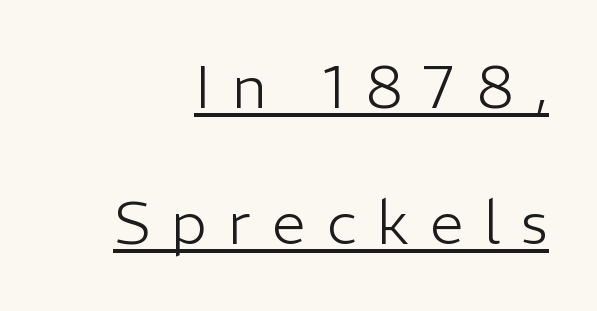
The image shows 60 px light sans-serif type, upright; set right-aligned, loose line spacing (2.27x), unusually wide letter spacing (+0.35 em), underlined; low stroke contrast and a medium x-height.
